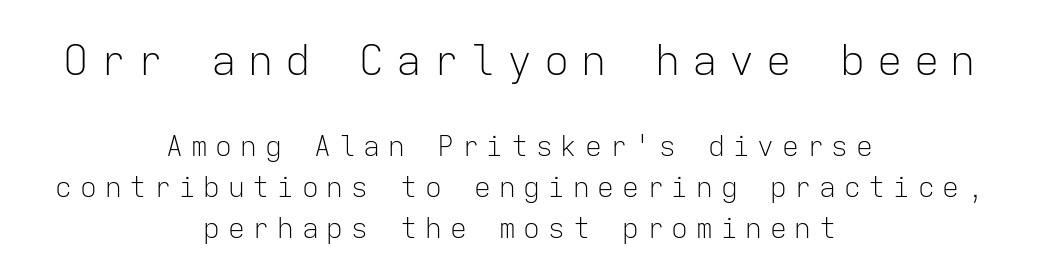
The image shows 42 px light sans-serif type, upright, monospaced; set centered, normal line spacing (1.45x), unusually wide letter spacing (+0.28 em), not underlined; the first (top) block is 1.5x larger; low stroke contrast and a medium x-height.
